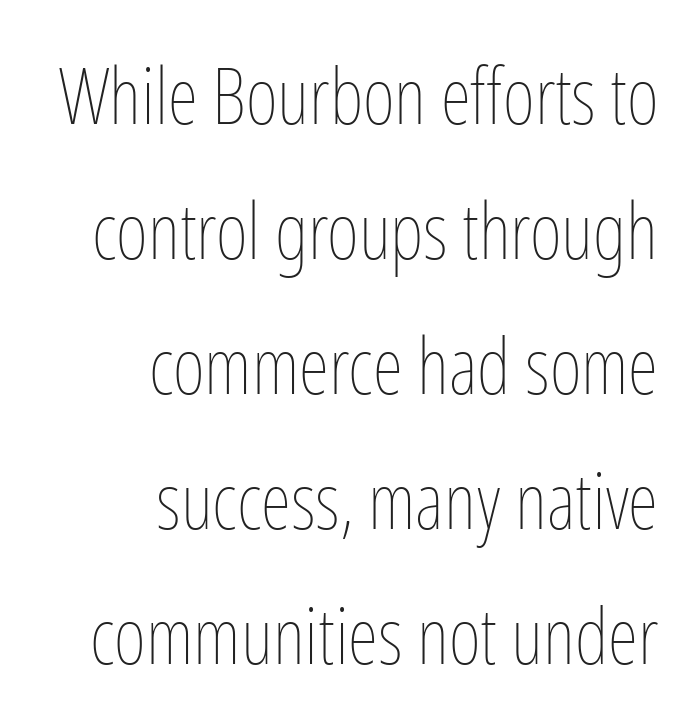
Q: Is the text bold? A: No.
Q: Is the text italic (slanted)? A: No, it is upright.
Q: Is the text underlined? A: No.
Q: How is the paragraph aligned? A: Right-aligned.
Q: Is the spacing between letters normal or unusually wide? A: Normal.
Q: Width (condensed, normal, or wide)? A: Condensed.
Q: Stroke contrast? A: Low.
Q: x-height? A: Medium.
Q: Monospaced? A: No.
